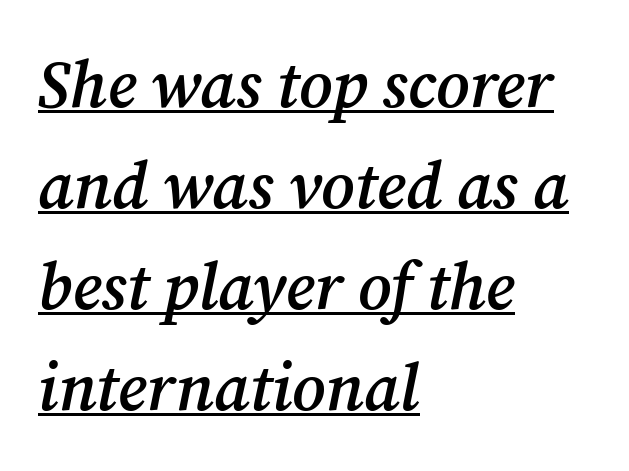
The image shows 66 px semibold serif type, italic (leaning right); set left-aligned, normal line spacing (1.53x), normal letter spacing, underlined; medium stroke contrast and a medium x-height.
